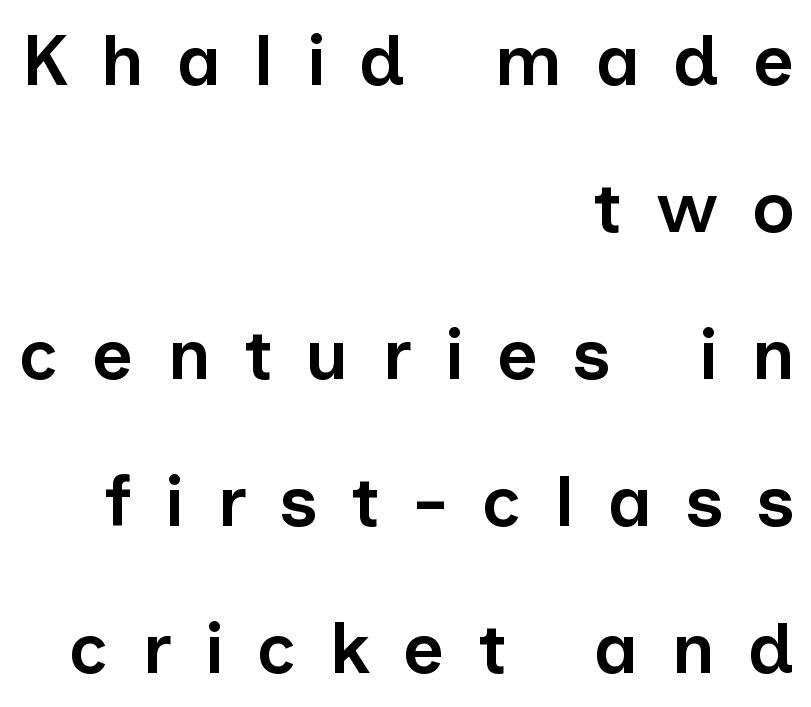
The image shows 72 px semibold sans-serif type, upright; set right-aligned, loose line spacing (2.04x), unusually wide letter spacing (+0.46 em), not underlined; low stroke contrast and a medium x-height.
